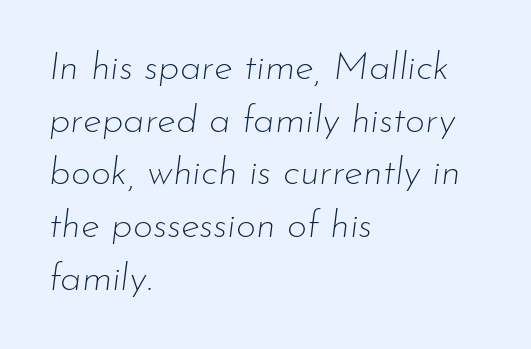
The image shows 39 px thin type, italic (leaning right); set left-aligned, normal line spacing (1.35x), normal letter spacing, not underlined; low stroke contrast and a small x-height.
